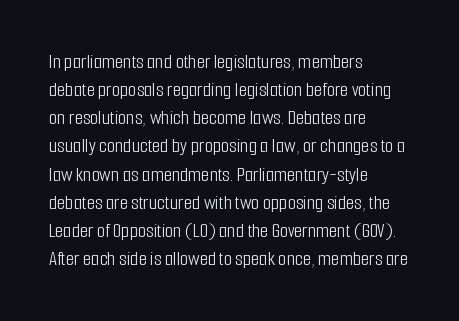
Q: Is the text bold? A: No.
Q: Is the text italic (slanted)? A: No, it is upright.
Q: Is the text underlined? A: No.
Q: How is the paragraph aligned? A: Left-aligned.
Q: Is the spacing between letters normal or unusually wide? A: Normal.
Q: Is the spacing between lines tight, normal or loose? A: Normal.
